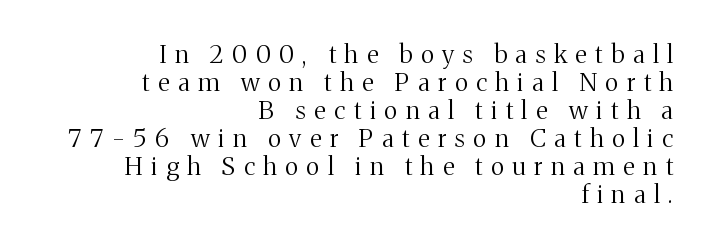
The image shows 25 px text type, upright; set right-aligned, tight line spacing (1.12x), unusually wide letter spacing (+0.34 em), not underlined.
